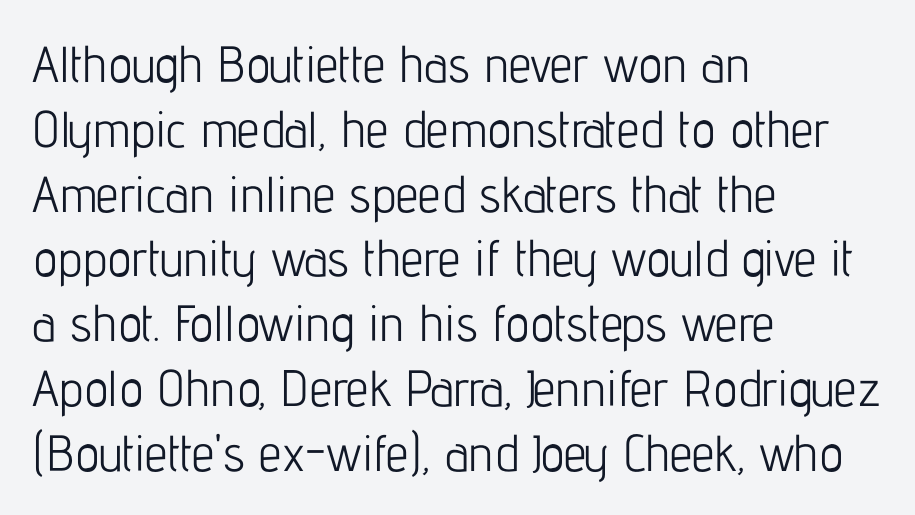
{"serif": "no", "italic": "no", "bold": "no", "weight": "light", "width": "condensed", "stroke_contrast": "low", "x_height": "medium", "monospaced": "no", "underline": "no", "align": "left", "line_spacing": "normal", "line_spacing_ratio": 1.27, "letter_spacing": "normal", "letter_spacing_em": 0.0, "glyph_px": 51}
